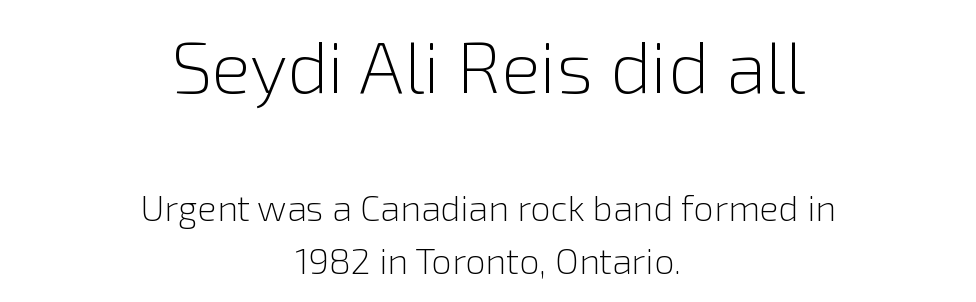
Style check: upright. Large over small — that's the arrangement of the two blocks here. Which margin do the lines hug? Neither — every line sits in the middle. A typesetter would call this proportional, since set widths differ per character.
